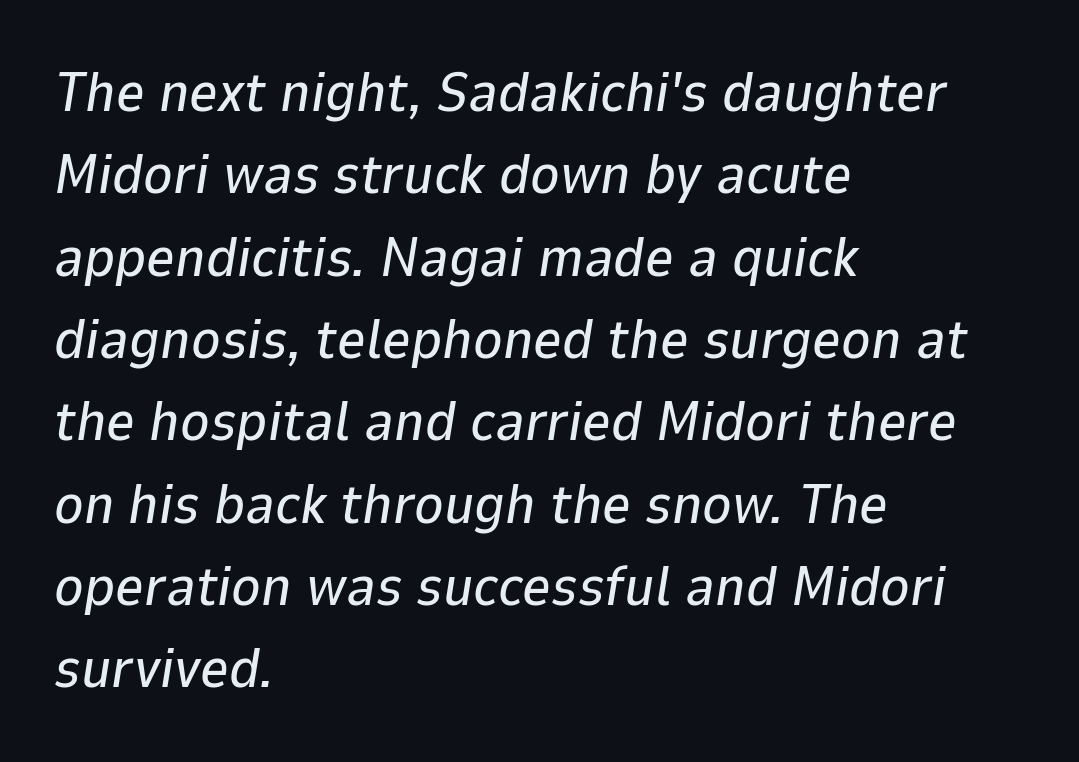
The image shows 56 px text type, italic (leaning right); set left-aligned, normal line spacing (1.47x), normal letter spacing, not underlined; low stroke contrast and a medium x-height.
